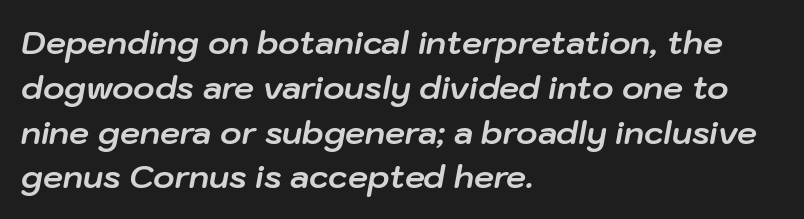
{"italic": "yes", "lean": "right", "slant_degrees": 10, "bold": "yes", "weight": "bold", "width": "normal", "stroke_contrast": "low", "x_height": "medium", "monospaced": "no", "underline": "no", "align": "left", "line_spacing": "normal", "line_spacing_ratio": 1.4, "letter_spacing": "normal", "letter_spacing_em": 0.0, "glyph_px": 32}
